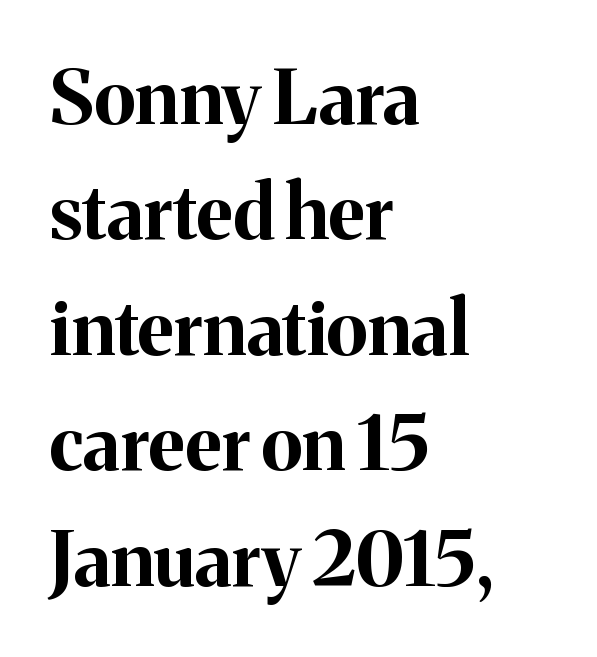
Q: Is the text bold? A: Yes.
Q: Is the text italic (slanted)? A: No, it is upright.
Q: Is the typeface a serif or a sans-serif typeface? A: Serif.
Q: Is the text underlined? A: No.
Q: How is the paragraph aligned? A: Left-aligned.
Q: Is the spacing between letters normal or unusually wide? A: Normal.
Q: Is the spacing between lines tight, normal or loose? A: Normal.
Q: Width (condensed, normal, or wide)? A: Normal.
Q: Stroke contrast? A: Medium.
Q: x-height? A: Medium.
Q: Monospaced? A: No.
